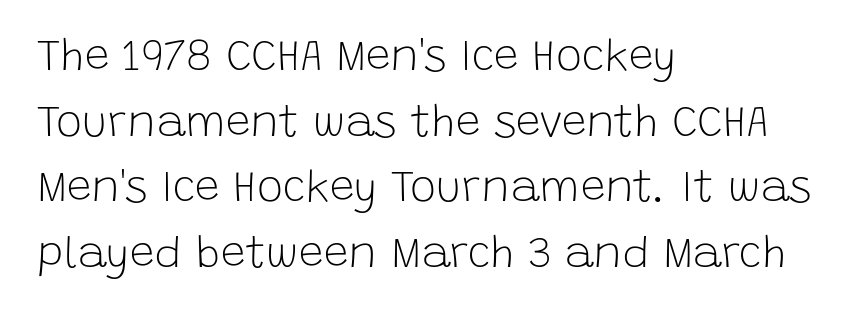
The image shows 44 px light sans-serif type, upright; set left-aligned, normal line spacing (1.49x), normal letter spacing, not underlined; low stroke contrast and a large x-height.
